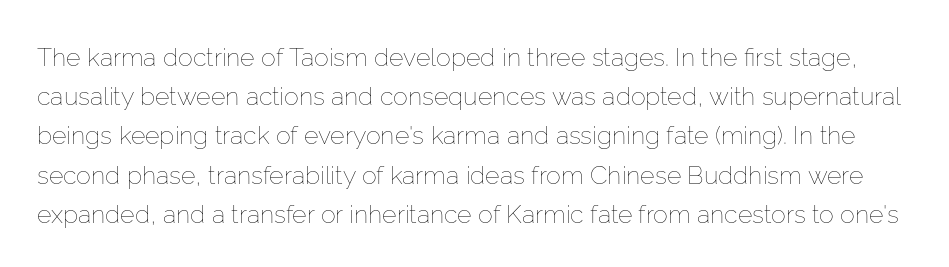
Check the space under the baseline: it is left empty. Characters remain perfectly vertical along every line. Default kerning and tracking; the words read as compact shapes. Stems here are at most as thick as an everyday book face.
